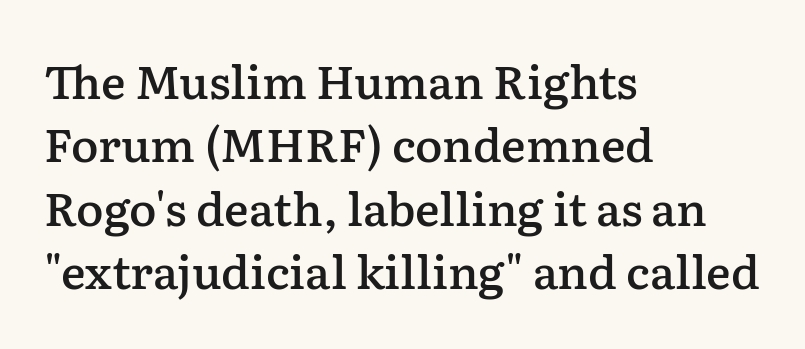
{"serif": "yes", "italic": "no", "bold": "semi", "weight": "semibold", "width": "normal", "stroke_contrast": "low", "x_height": "medium", "monospaced": "no", "underline": "no", "align": "left", "line_spacing": "normal", "line_spacing_ratio": 1.38, "letter_spacing": "normal", "letter_spacing_em": 0.0, "glyph_px": 46}
